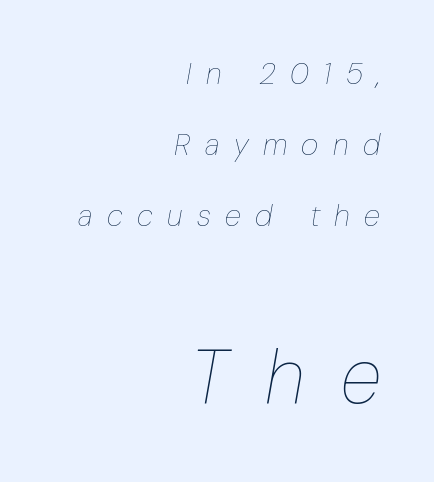
{"italic": "yes", "lean": "right", "slant_degrees": 10, "bold": "no", "weight": "thin", "width": "condensed", "stroke_contrast": "low", "x_height": "medium", "monospaced": "no", "underline": "no", "align": "right", "line_spacing": "loose", "line_spacing_ratio": 2.36, "letter_spacing": "wide", "letter_spacing_em": 0.48, "larger_block": "second", "size_ratio": 2.53, "glyph_px": 76}
